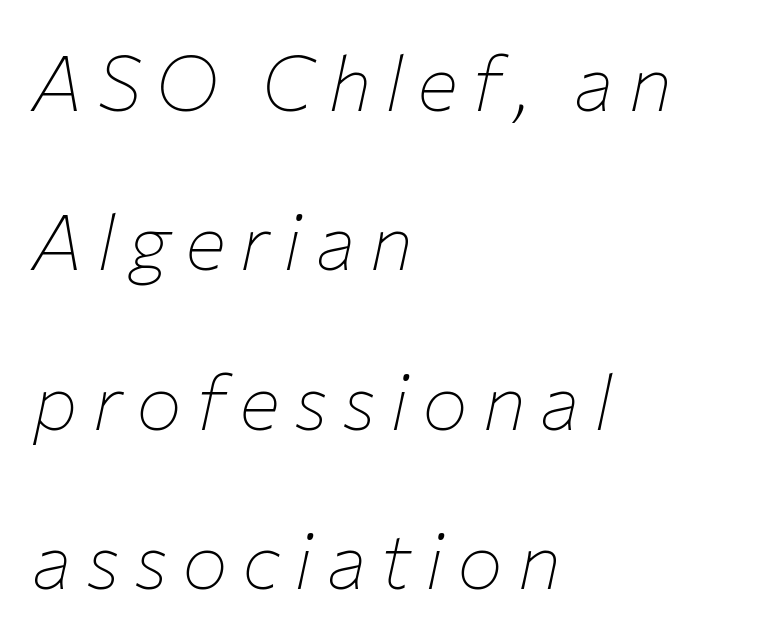
{"italic": "yes", "lean": "right", "slant_degrees": 12, "bold": "no", "weight": "thin", "width": "normal", "stroke_contrast": "low", "x_height": "medium", "monospaced": "no", "underline": "no", "align": "left", "line_spacing": "loose", "line_spacing_ratio": 2.07, "glyph_px": 77}
